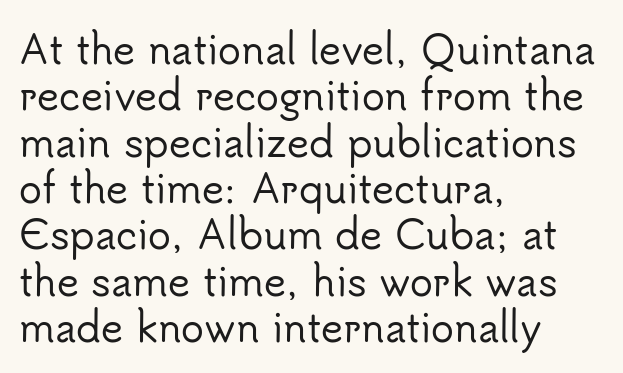
The image shows 38 px sans-serif type, upright; set left-aligned, line spacing 1.22x, normal letter spacing, not underlined; low stroke contrast and a small x-height.
